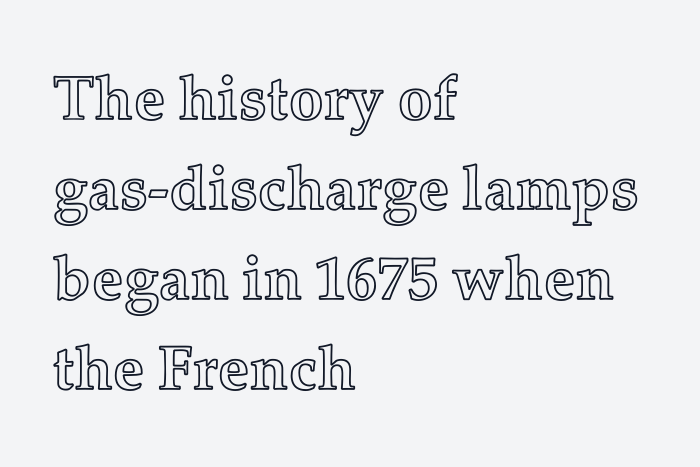
{"italic": "no", "width": "normal", "x_height": "medium", "monospaced": "no", "underline": "no", "align": "left", "line_spacing": "normal", "line_spacing_ratio": 1.45, "letter_spacing": "normal", "letter_spacing_em": 0.0, "glyph_px": 62}
